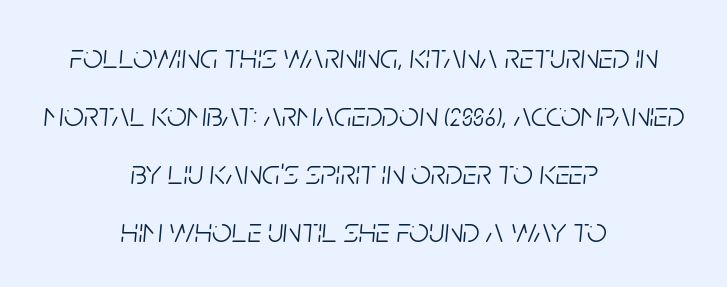
{"italic": "yes", "lean": "right", "slant_degrees": 5, "bold": "no", "weight": "light", "width": "condensed", "stroke_contrast": "low", "x_height": "large", "monospaced": "no", "underline": "no", "align": "center", "line_spacing": "normal", "line_spacing_ratio": 1.66, "letter_spacing": "normal", "letter_spacing_em": 0.0, "glyph_px": 35}
